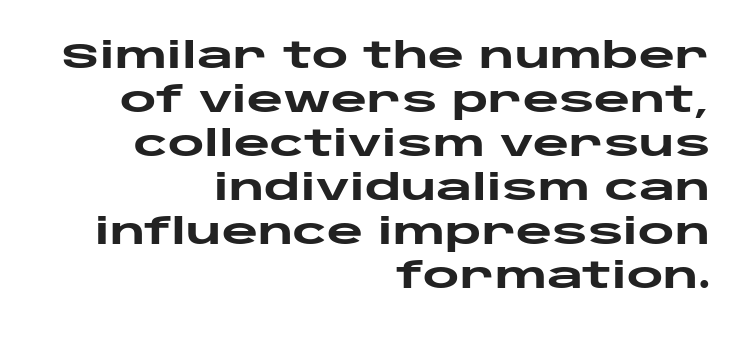
The image shows 35 px heavy, wide sans-serif type, upright; set right-aligned, normal line spacing (1.26x), normal letter spacing, not underlined; low stroke contrast and a large x-height.
